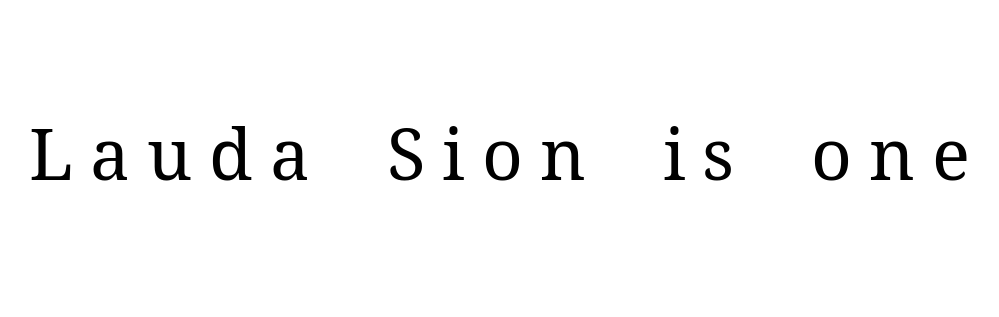
No chunkiness to these letters — they're not bold. A serif font was chosen for this passage. The type sits square on the baseline with zero lean. Substantial extra tracking has been applied to these lines.
